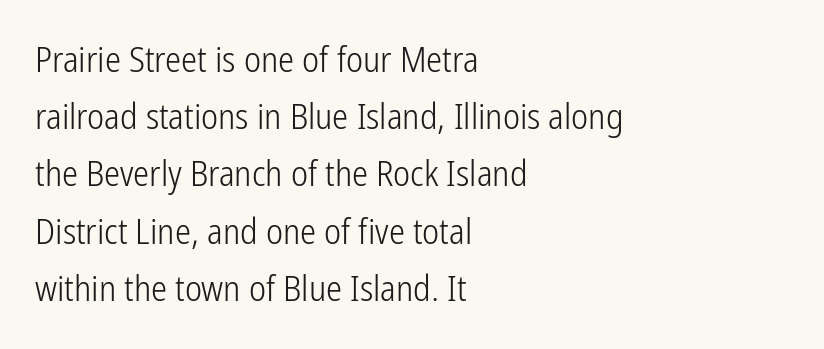
Q: Is the text bold? A: No.
Q: Is the text italic (slanted)? A: No, it is upright.
Q: Is the typeface a serif or a sans-serif typeface? A: Sans-serif.
Q: Is the text underlined? A: No.
Q: How is the paragraph aligned? A: Left-aligned.
Q: Is the spacing between letters normal or unusually wide? A: Normal.
Q: Is the spacing between lines tight, normal or loose? A: Normal.
Q: Width (condensed, normal, or wide)? A: Condensed.
Q: Stroke contrast? A: Low.
Q: x-height? A: Medium.
Q: Monospaced? A: No.
